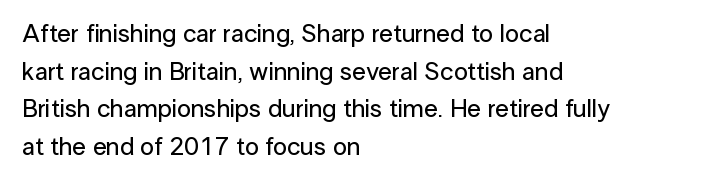
The image shows 25 px text type, upright; set left-aligned, normal line spacing (1.51x), normal letter spacing, not underlined.
